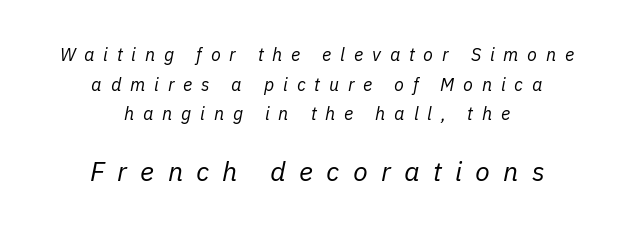
No letter is thick-stroked: the sample isn't bold. Clear beneath every line of the passage. Between these two stacked blocks, the lower one wins on size. A typesetter would mark this as italic. Students, note that the glyphs here are deliberately spaced far apart. Layout note: lines centered.
